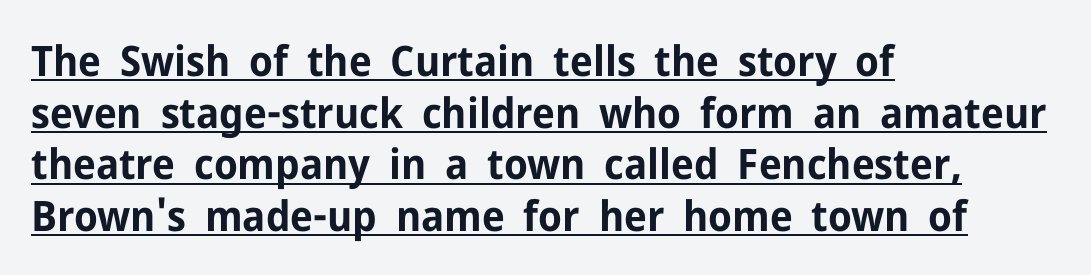
Q: Is the text bold? A: Yes.
Q: Is the text italic (slanted)? A: No, it is upright.
Q: Is the typeface a serif or a sans-serif typeface? A: Sans-serif.
Q: Is the text underlined? A: Yes.
Q: How is the paragraph aligned? A: Left-aligned.
Q: Is the spacing between letters normal or unusually wide? A: Normal.
Q: Width (condensed, normal, or wide)? A: Normal.
Q: Stroke contrast? A: Low.
Q: x-height? A: Medium.
Q: Monospaced? A: No.
